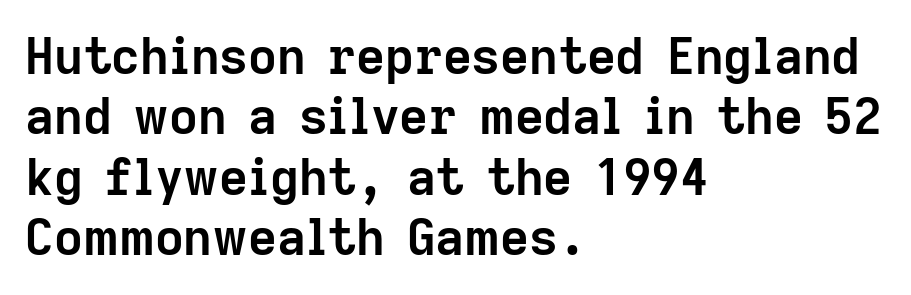
The image shows 50 px semibold sans-serif type, upright; set left-aligned, line spacing 1.21x, normal letter spacing, not underlined; low stroke contrast and a medium x-height.
